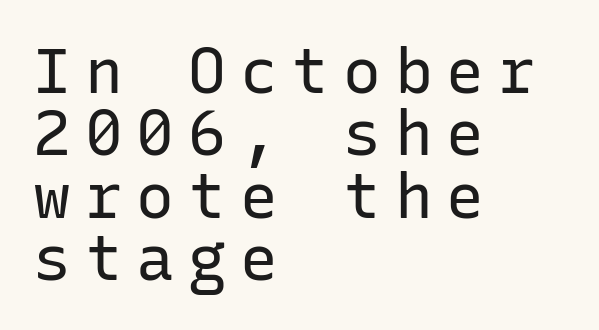
The image shows 63 px regular-weight sans-serif type, upright, monospaced; set left-aligned, tight line spacing (0.99x), unusually wide letter spacing (+0.22 em), not underlined; low stroke contrast and a medium x-height.
